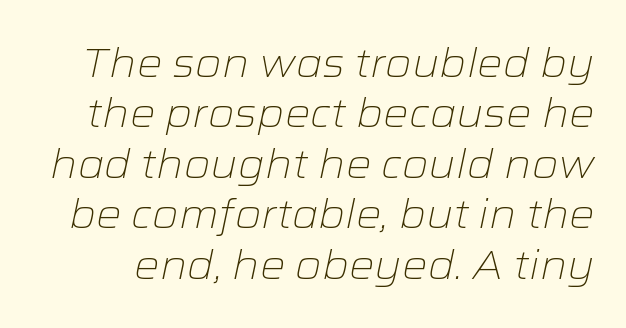
{"italic": "yes", "lean": "right", "slant_degrees": 12, "bold": "no", "weight": "light", "width": "wide", "stroke_contrast": "low", "x_height": "medium", "monospaced": "no", "underline": "no", "line_spacing": "normal", "line_spacing_ratio": 1.26, "letter_spacing": "normal", "letter_spacing_em": 0.0, "glyph_px": 40}
